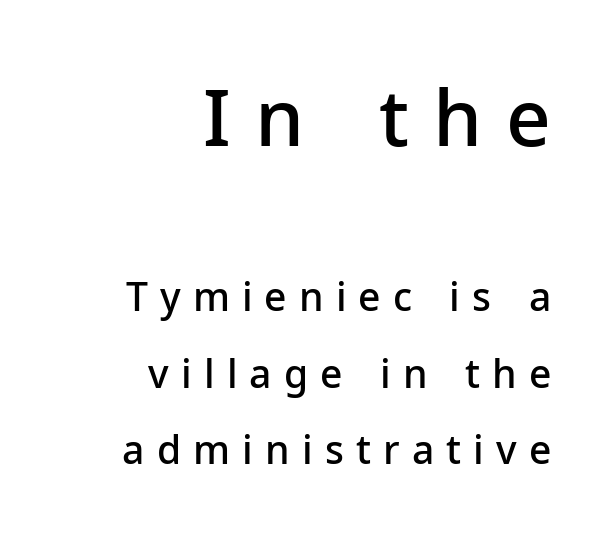
Q: Is the text bold? A: Semi-bold.
Q: Is the text italic (slanted)? A: No, it is upright.
Q: Is the typeface a serif or a sans-serif typeface? A: Sans-serif.
Q: Is the text underlined? A: No.
Q: How is the paragraph aligned? A: Right-aligned.
Q: Is the spacing between letters normal or unusually wide? A: Unusually wide.
Q: Is the spacing between lines tight, normal or loose? A: Loose.
Q: Which block of text is set in a larger size, the first (top) or the second (bottom)? A: The first (top) one.
Q: Width (condensed, normal, or wide)? A: Normal.
Q: Stroke contrast? A: Low.
Q: x-height? A: Medium.
Q: Monospaced? A: No.
